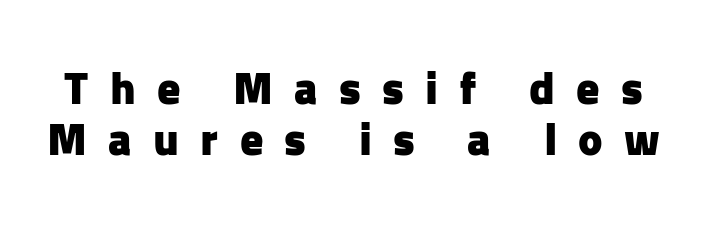
Q: Is the text bold? A: Yes.
Q: Is the text italic (slanted)? A: No, it is upright.
Q: Is the typeface a serif or a sans-serif typeface? A: Sans-serif.
Q: Is the text underlined? A: No.
Q: Is the spacing between letters normal or unusually wide? A: Unusually wide.
Q: Is the spacing between lines tight, normal or loose? A: Tight.
Q: Width (condensed, normal, or wide)? A: Normal.
Q: Stroke contrast? A: Low.
Q: x-height? A: Medium.
Q: Monospaced? A: No.
